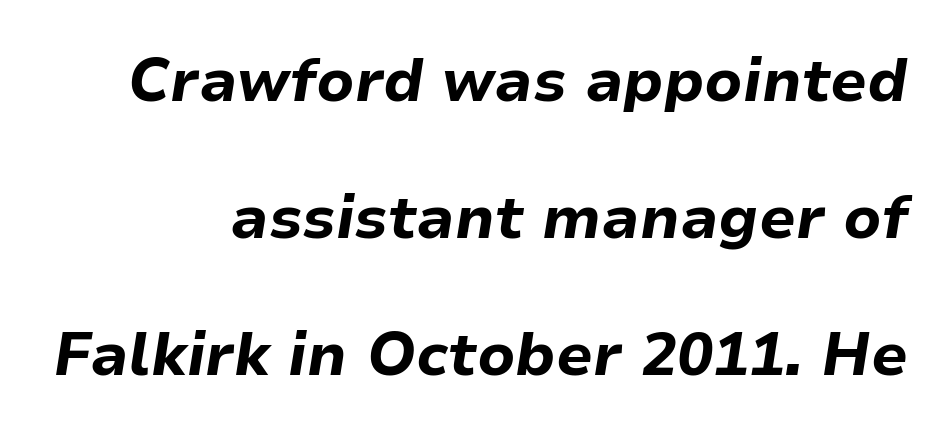
Q: Is the text bold? A: Yes.
Q: Is the text italic (slanted)? A: Yes, it leans right by about 9 degrees.
Q: Is the text underlined? A: No.
Q: How is the paragraph aligned? A: Right-aligned.
Q: Is the spacing between letters normal or unusually wide? A: Normal.
Q: Is the spacing between lines tight, normal or loose? A: Loose.
Q: Width (condensed, normal, or wide)? A: Normal.
Q: Stroke contrast? A: Low.
Q: x-height? A: Medium.
Q: Monospaced? A: No.
